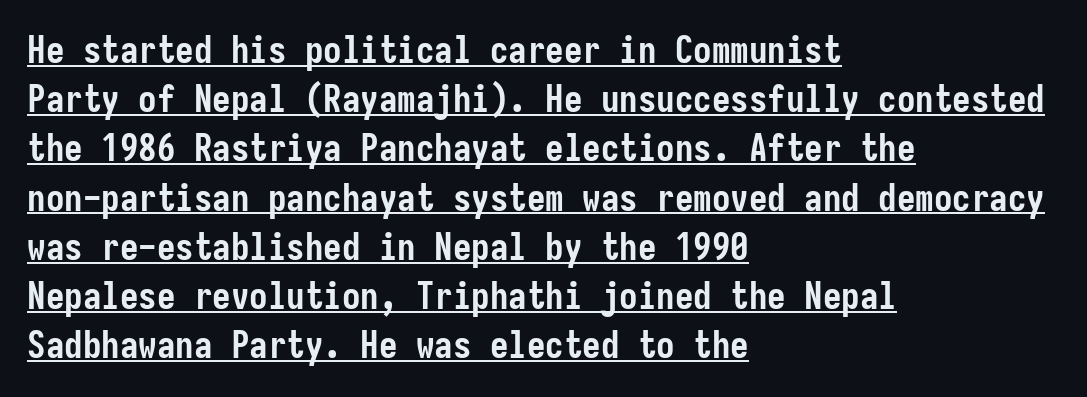
The image shows 37 px semibold, condensed sans-serif type, upright; set left-aligned, normal line spacing (1.33x), normal letter spacing, underlined; low stroke contrast and a medium x-height.
